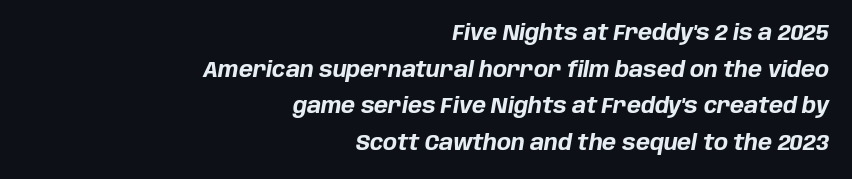
Emphasis by weight is at full strength: bold. This is oblique type, the kind used for emphasis or titles. This rendering leaves character spacing at its baseline value. The rendering anchors every line to the right-hand side.
